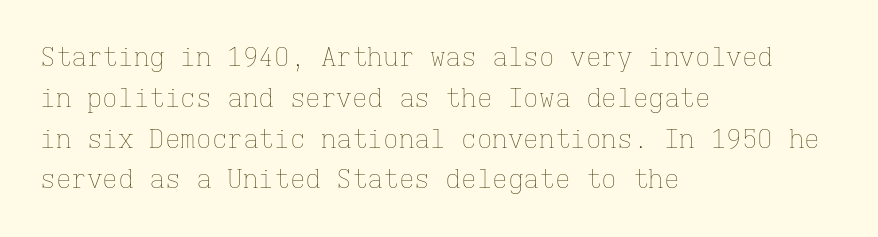
{"italic": "no", "bold": "no", "underline": "no", "align": "left", "line_spacing": "normal", "line_spacing_ratio": 1.57, "letter_spacing": "normal", "letter_spacing_em": 0.0, "glyph_px": 26}
